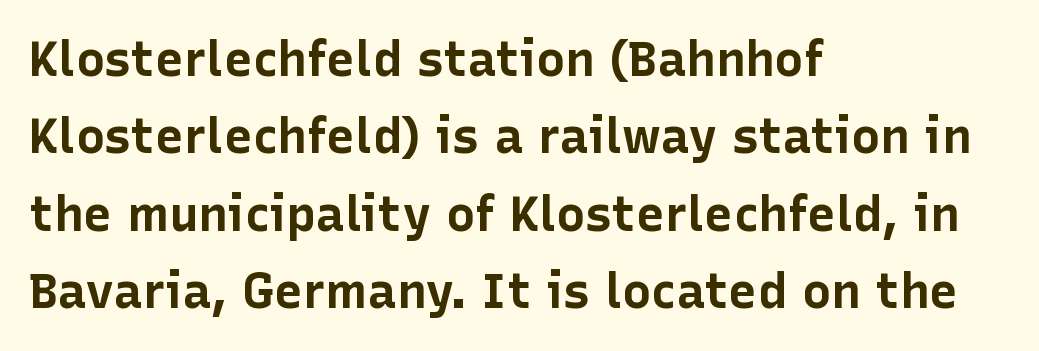
Teacher's note: observe the even left margin — that is flush-left alignment. Here the glyphs are tracked normally, forming tight word shapes. Tall strokes in this sample are plumb rather than angled. On the weight axis this lands at bold, roughly 700. Classification — sans serif. Beneath every word, the page is bare.
